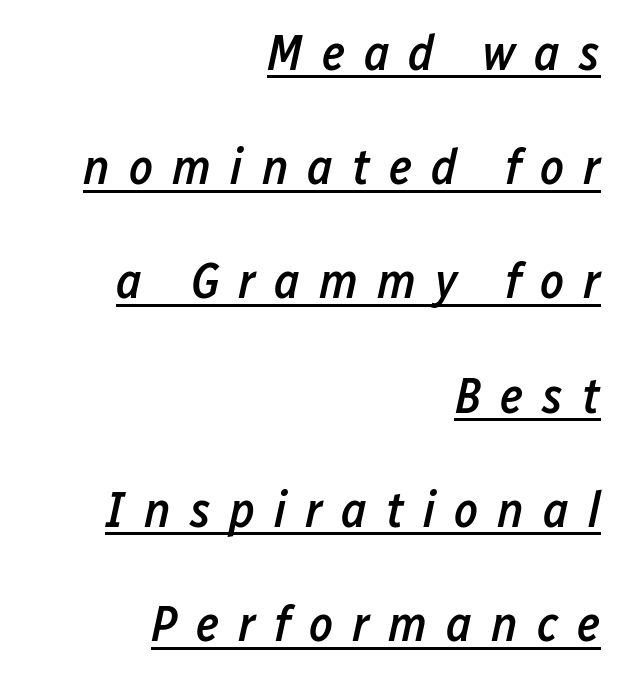
Q: Is the text bold? A: Semi-bold.
Q: Is the text italic (slanted)? A: Yes, it leans right by about 12 degrees.
Q: Is the text underlined? A: Yes.
Q: How is the paragraph aligned? A: Right-aligned.
Q: Is the spacing between letters normal or unusually wide? A: Unusually wide.
Q: Is the spacing between lines tight, normal or loose? A: Loose.
Q: Width (condensed, normal, or wide)? A: Condensed.
Q: Stroke contrast? A: Low.
Q: x-height? A: Medium.
Q: Monospaced? A: No.
